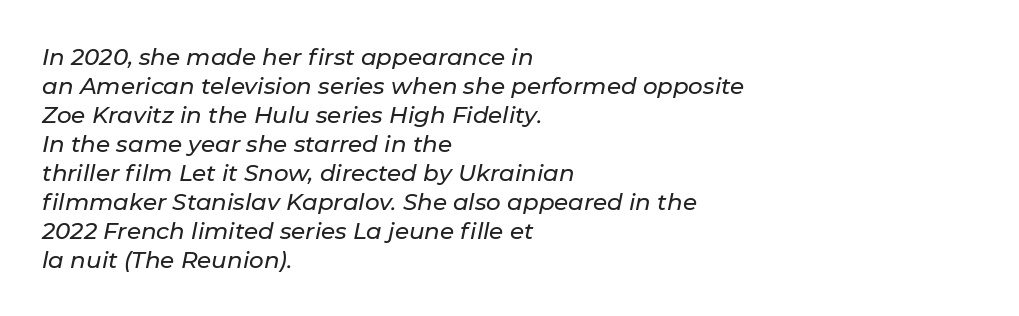
{"italic": "yes", "lean": "right", "slant_degrees": 11, "underline": "no", "align": "left", "line_spacing": "normal", "line_spacing_ratio": 1.26, "letter_spacing": "normal", "letter_spacing_em": 0.0, "glyph_px": 23}
